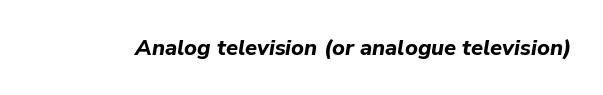
Q: Is the text bold? A: Yes.
Q: Is the text italic (slanted)? A: Yes, it leans right by about 9 degrees.
Q: Is the text underlined? A: No.
Q: Is the spacing between letters normal or unusually wide? A: Normal.
